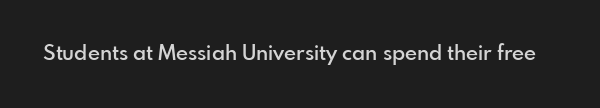
The image shows 21 px text type, upright; set normal letter spacing, not underlined.
